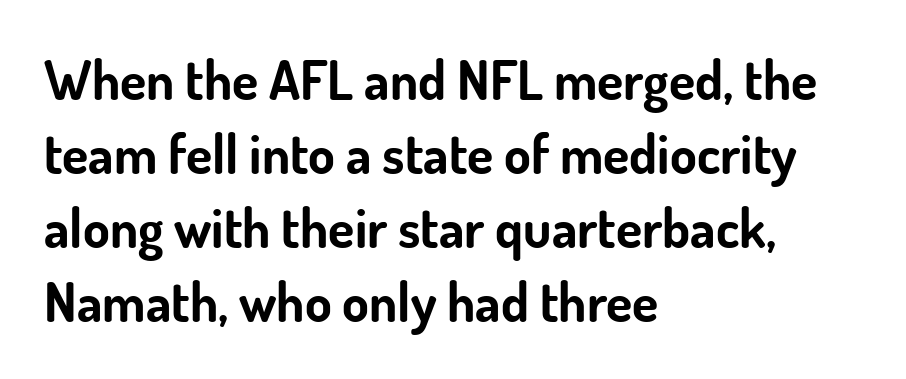
The image shows 54 px bold sans-serif type, upright; set left-aligned, normal line spacing (1.37x), normal letter spacing, not underlined; low stroke contrast and a small x-height.
